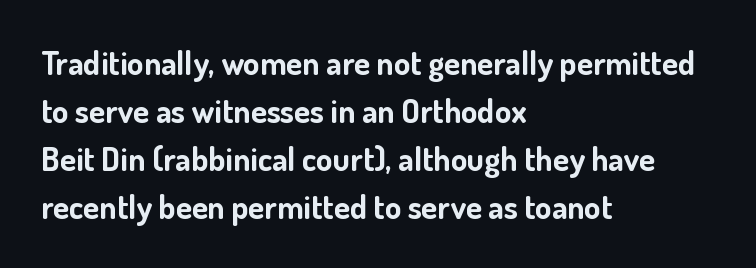
Q: Is the text bold? A: Yes.
Q: Is the text italic (slanted)? A: No, it is upright.
Q: Is the typeface a serif or a sans-serif typeface? A: Sans-serif.
Q: Is the text underlined? A: No.
Q: How is the paragraph aligned? A: Left-aligned.
Q: Is the spacing between letters normal or unusually wide? A: Normal.
Q: Is the spacing between lines tight, normal or loose? A: Normal.
Q: Width (condensed, normal, or wide)? A: Normal.
Q: Stroke contrast? A: Low.
Q: x-height? A: Small.
Q: Monospaced? A: No.
